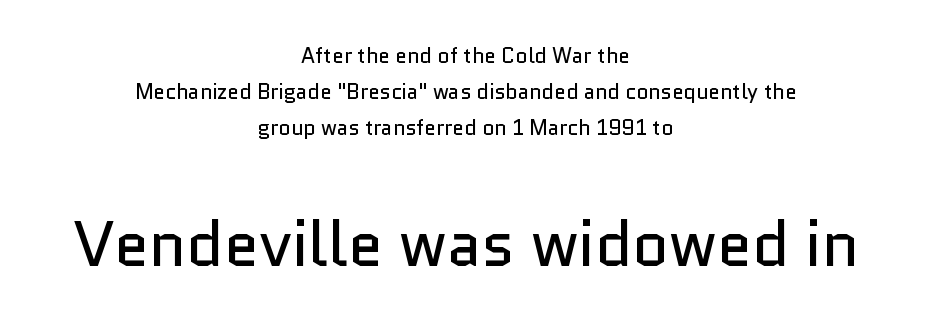
{"serif": "no", "italic": "no", "bold": "no", "weight": "regular", "width": "normal", "stroke_contrast": "low", "x_height": "medium", "monospaced": "no", "underline": "no", "align": "center", "line_spacing_ratio": 1.72, "letter_spacing": "normal", "letter_spacing_em": 0.0, "larger_block": "second", "size_ratio": 3.0, "glyph_px": 63}
